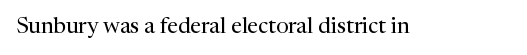
The image shows 22 px text type, upright; set normal letter spacing, not underlined.
